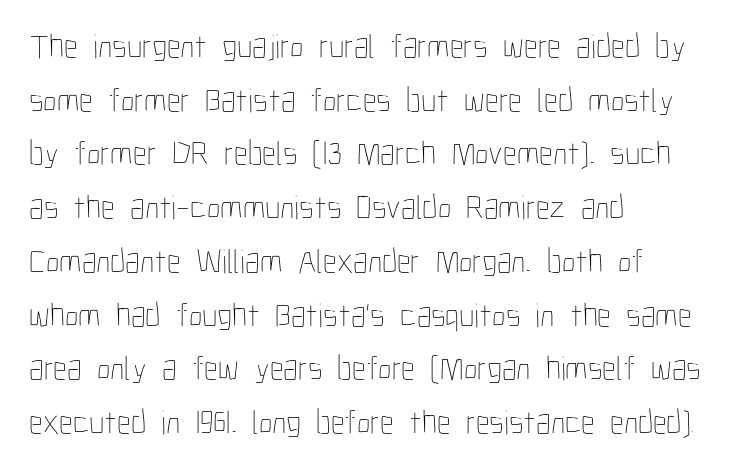
The image shows 34 px thin, condensed type, upright; set left-aligned, normal line spacing (1.58x), normal letter spacing, not underlined; low stroke contrast and a medium x-height.
